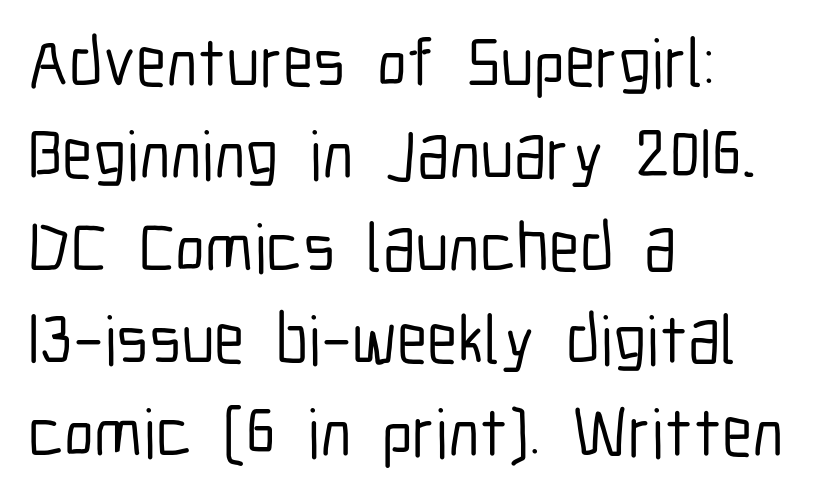
Glance below the letters and you will spot only blank space. Regular leading. A typesetter would call this proportional, since set widths differ per character. The letters sit at their default tracking, neither squeezed nor spread.
